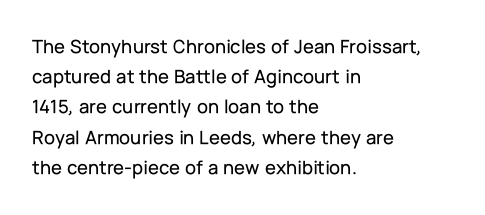
Q: Is the text italic (slanted)? A: No, it is upright.
Q: Is the text underlined? A: No.
Q: How is the paragraph aligned? A: Left-aligned.
Q: Is the spacing between letters normal or unusually wide? A: Normal.
Q: Is the spacing between lines tight, normal or loose? A: Normal.
